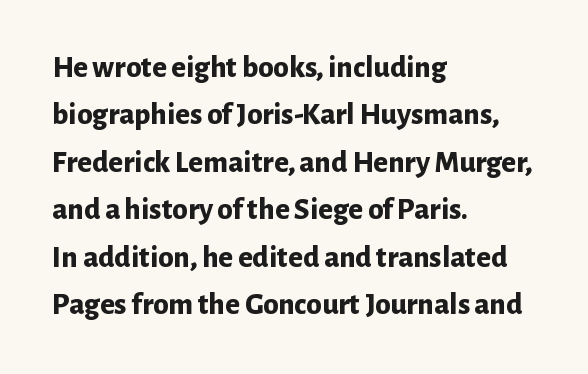
Q: Is the text bold? A: Yes.
Q: Is the text italic (slanted)? A: No, it is upright.
Q: Is the typeface a serif or a sans-serif typeface? A: Sans-serif.
Q: Is the text underlined? A: No.
Q: How is the paragraph aligned? A: Left-aligned.
Q: Is the spacing between letters normal or unusually wide? A: Normal.
Q: Is the spacing between lines tight, normal or loose? A: Normal.
Q: Width (condensed, normal, or wide)? A: Normal.
Q: Stroke contrast? A: Low.
Q: x-height? A: Medium.
Q: Monospaced? A: No.
